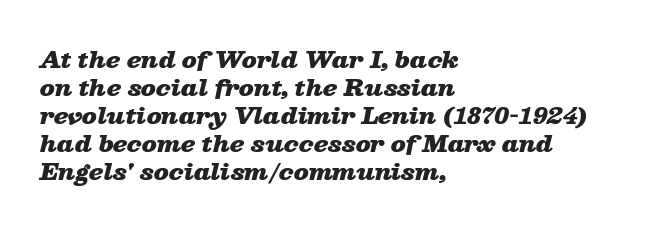
Nobody drew a line under any word here. Is there much room between lines? A standard amount, neither cramped nor airy. Every row of glyphs begins at an identical x-position on the left. Words appear dense and cohesive because spacing is normal. Is the type slanted? Yes — the strokes lean at a clear angle. Heavy, bold letterforms.
